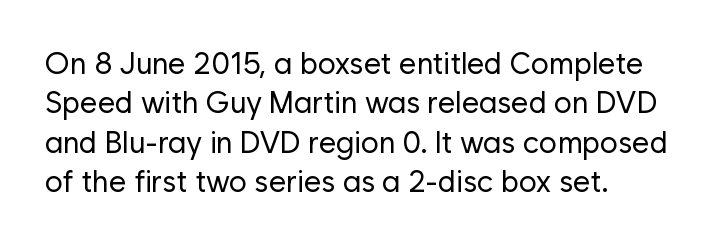
Q: Is the text bold? A: No.
Q: Is the text italic (slanted)? A: No, it is upright.
Q: Is the typeface a serif or a sans-serif typeface? A: Sans-serif.
Q: Is the text underlined? A: No.
Q: How is the paragraph aligned? A: Left-aligned.
Q: Is the spacing between letters normal or unusually wide? A: Normal.
Q: Is the spacing between lines tight, normal or loose? A: Normal.
Q: Width (condensed, normal, or wide)? A: Normal.
Q: Stroke contrast? A: Low.
Q: x-height? A: Medium.
Q: Monospaced? A: No.
